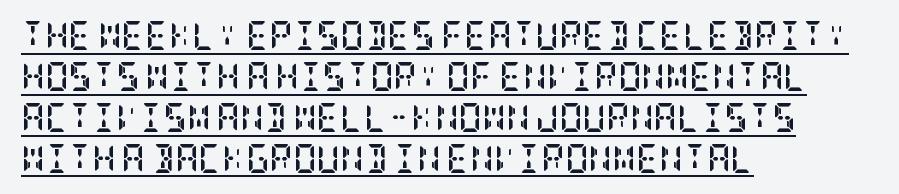
The letters are bold, with thick, heavy strokes. Notice how the stems are strictly vertical — no italics here. Observe the ordinary spacing: letters are neighbours, not strangers. Does a line run under the words? Yes, clearly.
